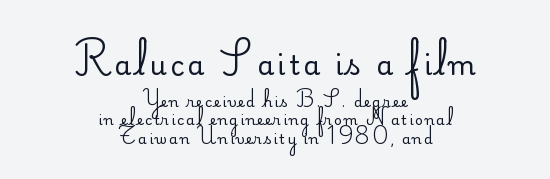
The space directly below the letters is spotless. Vertical spacing — default. Casual observation: everything's sitting right in the middle. This is roman type, the default non-slanted kind. Think standard paragraph weight, or any step lighter than that. Size contrast runs from large at the top to small at the bottom.
